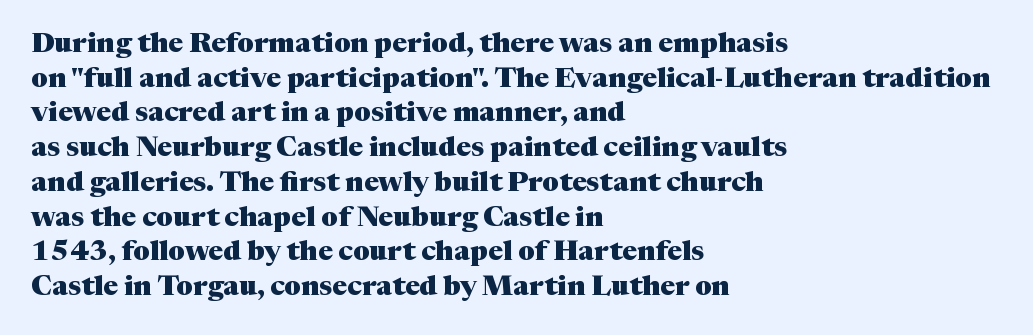
Just letters on the line, the space beneath them empty. This sample uses an upright cut, with every glyph sitting square on the baseline. Character widths vary here, with narrow letters taking less room than wide ones. The rendering shows small feet on the letterforms — a serif design. Chunky letters — that's bold for sure. Between one letter and the next there's only the usual sliver of space.
